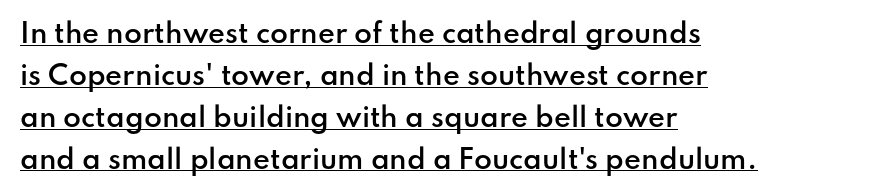
Q: Is the text bold? A: Semi-bold.
Q: Is the text italic (slanted)? A: No, it is upright.
Q: Is the text underlined? A: Yes.
Q: How is the paragraph aligned? A: Left-aligned.
Q: Is the spacing between letters normal or unusually wide? A: Normal.
Q: Is the spacing between lines tight, normal or loose? A: Normal.
